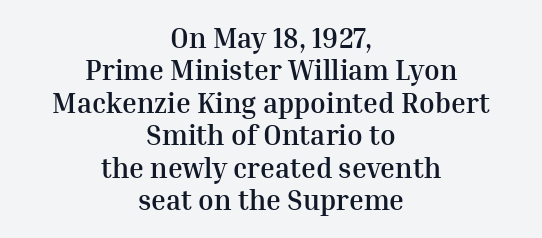
Q: Is the text bold? A: Yes.
Q: Is the text italic (slanted)? A: No, it is upright.
Q: Is the typeface a serif or a sans-serif typeface? A: Serif.
Q: Is the text underlined? A: No.
Q: How is the paragraph aligned? A: Centered.
Q: Is the spacing between letters normal or unusually wide? A: Normal.
Q: Width (condensed, normal, or wide)? A: Normal.
Q: Stroke contrast? A: Medium.
Q: x-height? A: Medium.
Q: Monospaced? A: No.
